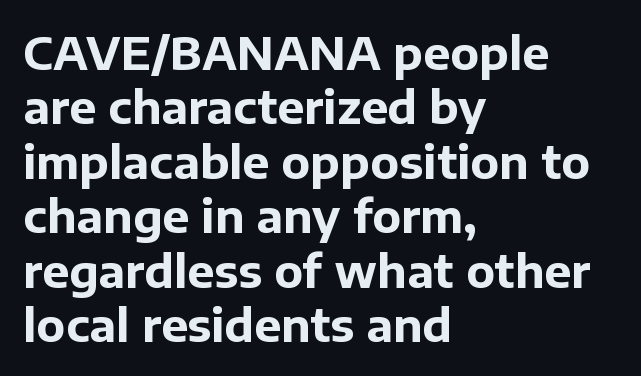
The passage is arranged the way most books set body copy — flush left. The passage shown is typed in a proportional face where columns would drift. I'd call this a sans setting — the letters go barefoot. The lettering stays uniformly vertical, giving the passage a roman look.
